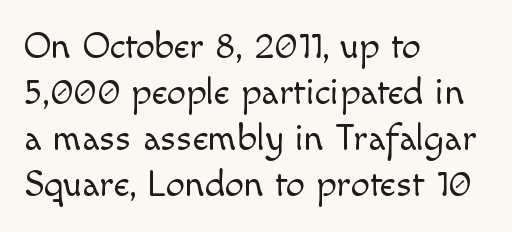
Q: Is the text bold? A: No.
Q: Is the text italic (slanted)? A: No, it is upright.
Q: Is the typeface a serif or a sans-serif typeface? A: Sans-serif.
Q: Is the text underlined? A: No.
Q: How is the paragraph aligned? A: Left-aligned.
Q: Is the spacing between letters normal or unusually wide? A: Normal.
Q: Width (condensed, normal, or wide)? A: Normal.
Q: x-height? A: Small.
Q: Monospaced? A: No.
